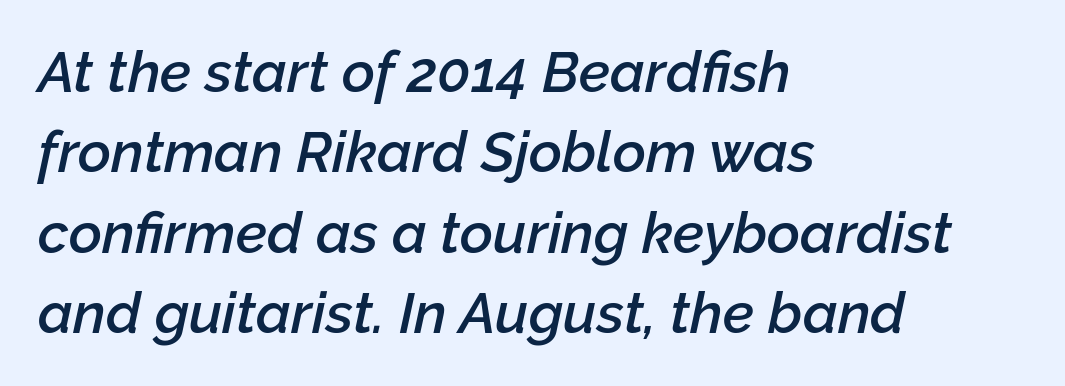
The image shows 57 px semibold type, italic (leaning right); set left-aligned, normal line spacing (1.41x), normal letter spacing, not underlined; low stroke contrast and a medium x-height.
